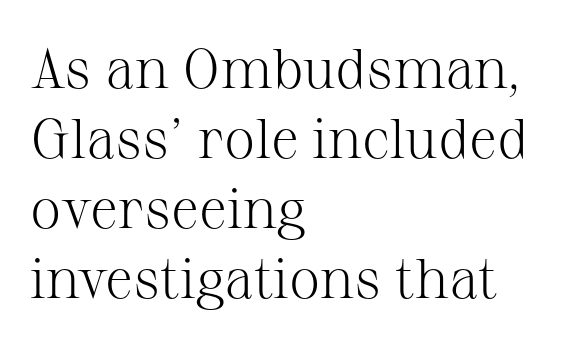
The rendering uses a moderate line-height, typical for paragraphs. Yep, those are serifs on the letters. Typeset ragged right — the left edge is the straight one. This is roman type, the default non-slanted kind. Summary of weight: not heavy and not bold. Plain, unruled lines of type.
